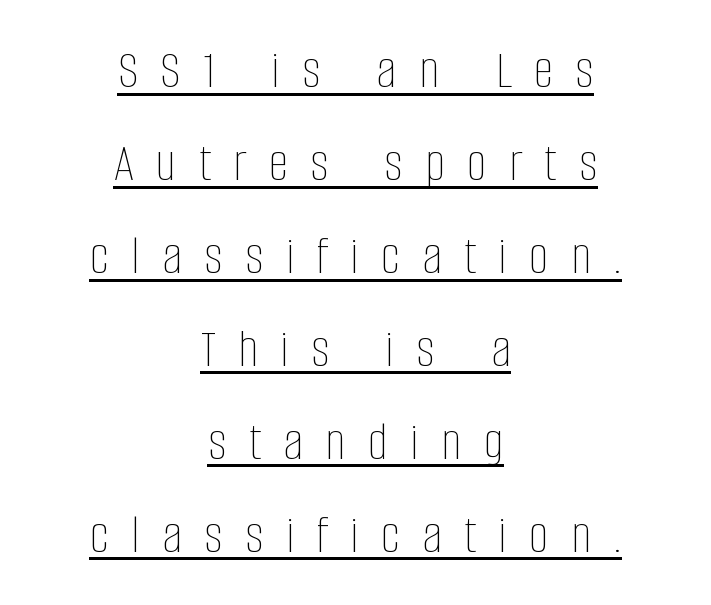
Q: Is the text bold? A: No.
Q: Is the text italic (slanted)? A: No, it is upright.
Q: Is the text underlined? A: Yes.
Q: How is the paragraph aligned? A: Centered.
Q: Is the spacing between letters normal or unusually wide? A: Unusually wide.
Q: Is the spacing between lines tight, normal or loose? A: Normal.
Q: Width (condensed, normal, or wide)? A: Condensed.
Q: Stroke contrast? A: Low.
Q: x-height? A: Large.
Q: Monospaced? A: No.
